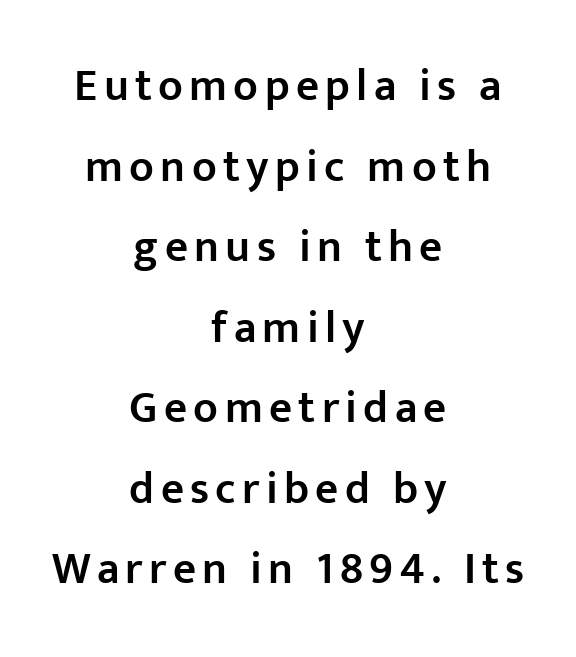
Q: Is the text bold? A: Semi-bold.
Q: Is the text italic (slanted)? A: No, it is upright.
Q: Is the typeface a serif or a sans-serif typeface? A: Sans-serif.
Q: Is the text underlined? A: No.
Q: How is the paragraph aligned? A: Centered.
Q: Width (condensed, normal, or wide)? A: Normal.
Q: Stroke contrast? A: Low.
Q: x-height? A: Medium.
Q: Monospaced? A: No.
